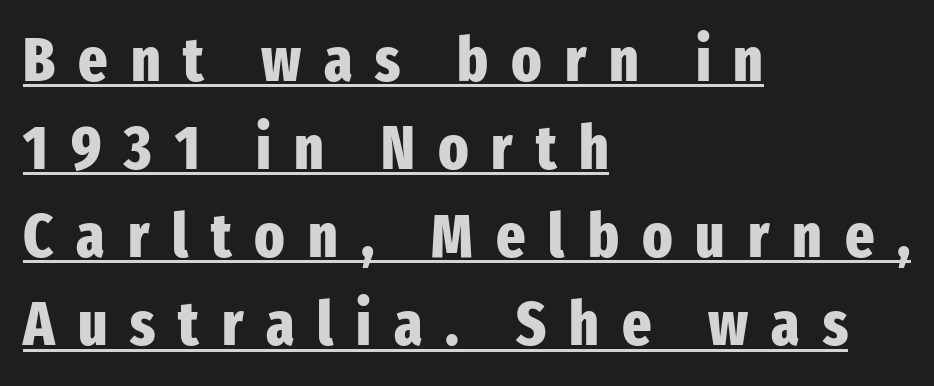
Note: no serifs on the glyphs. This is underlined copy, the kind a proofreader might mark for attention. The passage shown is typed in a proportional face where columns would drift. Normally led — the rows are evenly, conventionally spaced. Does extra space separate the letters? Yes, quite a lot of it.
